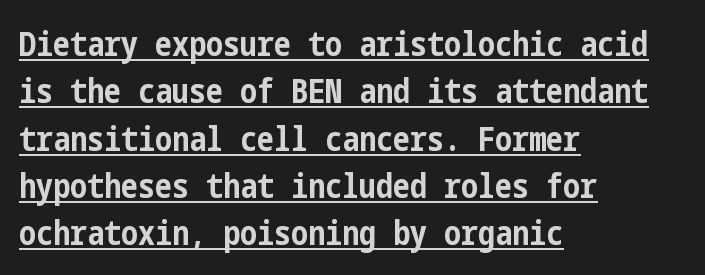
{"serif": "no", "italic": "no", "bold": "yes", "weight": "bold", "width": "condensed", "stroke_contrast": "low", "x_height": "medium", "underline": "yes", "align": "left", "line_spacing": "normal", "line_spacing_ratio": 1.39, "letter_spacing": "normal", "letter_spacing_em": 0.0, "glyph_px": 34}
